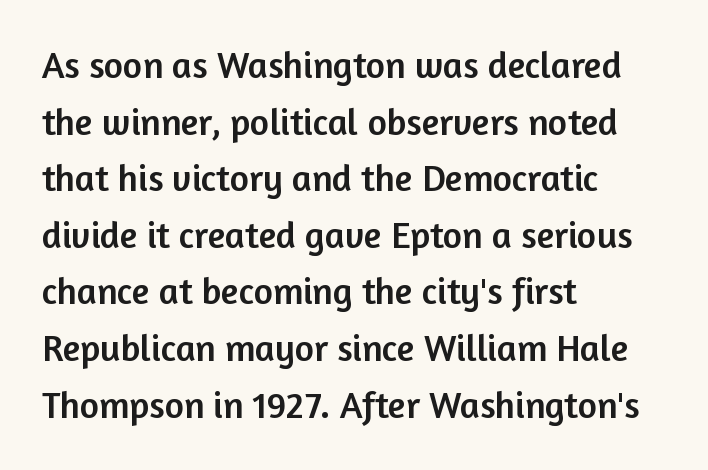
Q: Is the text italic (slanted)? A: No, it is upright.
Q: Is the typeface a serif or a sans-serif typeface? A: Sans-serif.
Q: Is the text underlined? A: No.
Q: How is the paragraph aligned? A: Left-aligned.
Q: Is the spacing between letters normal or unusually wide? A: Normal.
Q: Is the spacing between lines tight, normal or loose? A: Normal.
Q: Width (condensed, normal, or wide)? A: Normal.
Q: Stroke contrast? A: Low.
Q: x-height? A: Medium.
Q: Monospaced? A: No.
